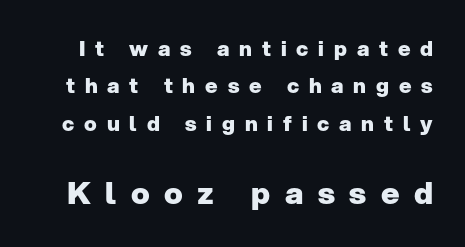
Each glyph is drawn with heavy, bold strokes. Proportional: the letters do not fall into vertical columns. The face used here appears at its bigger size in the lower chunk. A roman cut, with each character standing at attention. The gap between lines stays unmarked. The text was rendered using a sans face with plain stroke endings.
